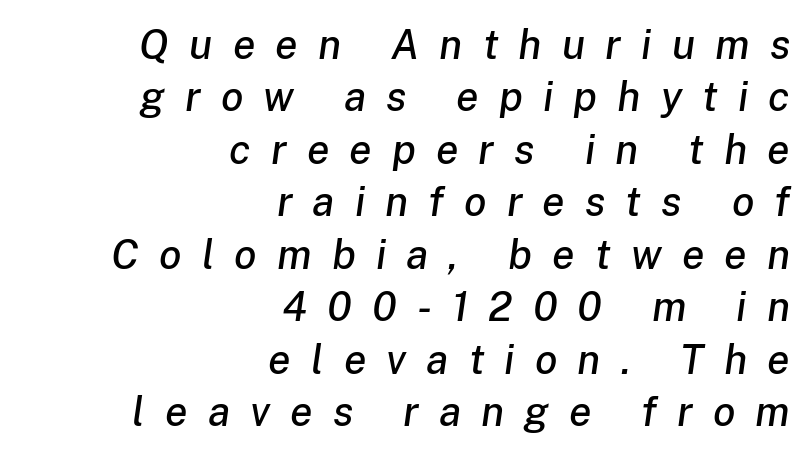
Q: Is the text italic (slanted)? A: Yes, it leans right by about 8 degrees.
Q: Is the text underlined? A: No.
Q: How is the paragraph aligned? A: Right-aligned.
Q: Is the spacing between letters normal or unusually wide? A: Unusually wide.
Q: Is the spacing between lines tight, normal or loose? A: Normal.
Q: Width (condensed, normal, or wide)? A: Normal.
Q: Stroke contrast? A: Low.
Q: x-height? A: Medium.
Q: Monospaced? A: No.
